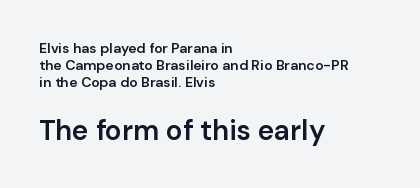
The image shows 28 px semibold sans-serif type, upright; set left-aligned, line spacing 1.2x, normal letter spacing, not underlined; the second (bottom) block is 2.0x larger; low stroke contrast and a medium x-height.
